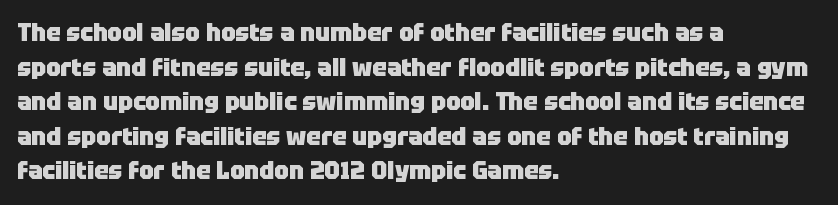
The image shows 24 px bold type, upright; set left-aligned, normal line spacing (1.44x), normal letter spacing, not underlined.
